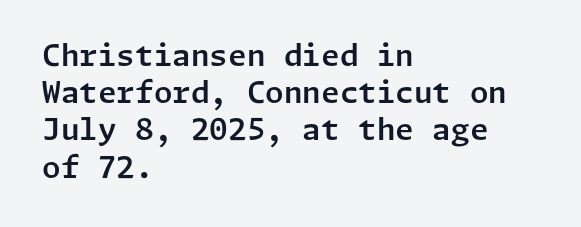
Q: Is the text italic (slanted)? A: No, it is upright.
Q: Is the typeface a serif or a sans-serif typeface? A: Sans-serif.
Q: Is the text underlined? A: No.
Q: How is the paragraph aligned? A: Left-aligned.
Q: Is the spacing between letters normal or unusually wide? A: Normal.
Q: Width (condensed, normal, or wide)? A: Normal.
Q: Stroke contrast? A: Low.
Q: x-height? A: Medium.
